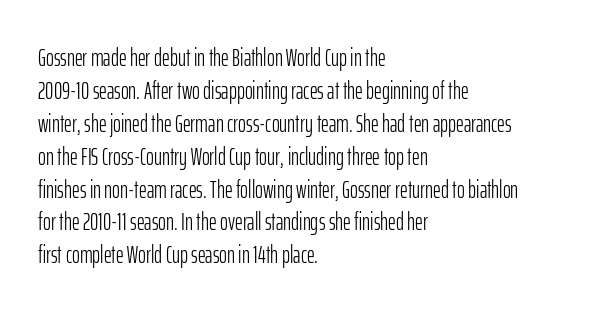
Q: Is the text bold? A: No.
Q: Is the text italic (slanted)? A: No, it is upright.
Q: Is the text underlined? A: No.
Q: How is the paragraph aligned? A: Left-aligned.
Q: Is the spacing between letters normal or unusually wide? A: Normal.
Q: Is the spacing between lines tight, normal or loose? A: Normal.
